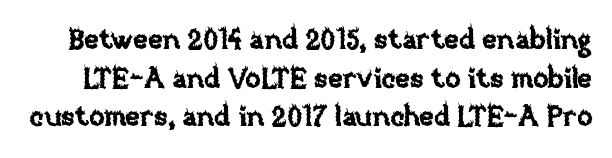
{"italic": "no", "width": "normal", "stroke_contrast": "low", "x_height": "large", "monospaced": "no", "underline": "no", "line_spacing": "normal", "line_spacing_ratio": 1.38, "letter_spacing": "normal", "letter_spacing_em": 0.0, "glyph_px": 28}
